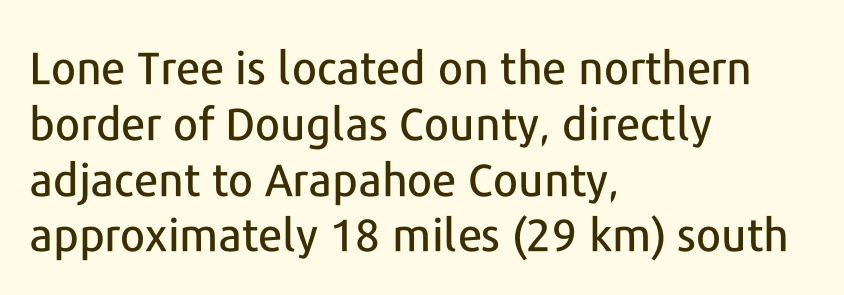
The text block is weighted toward the left margin, trailing off unevenly rightward. The typography opts for an upright posture over an oblique one. These lines are rendered in a variable-pitch font. The baseline area is clear. The face used here is a sans, in the tradition of grotesques and geometrics. Nothing unusual about the tracking: characters are spaced as the font intends.
